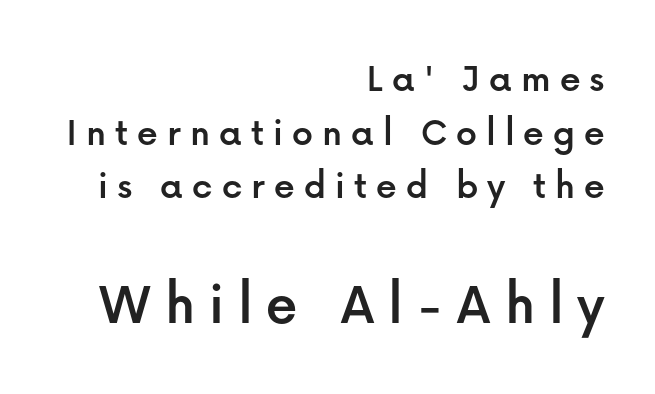
Letterform terminals end flat and unadorned throughout the passage. There is plenty of visible air inserted between adjacent glyphs. The paragraph shown leans on its right margin. Rendered with straight, roman letterforms. Here the designer chose a conventional face with non-uniform glyph widths.
